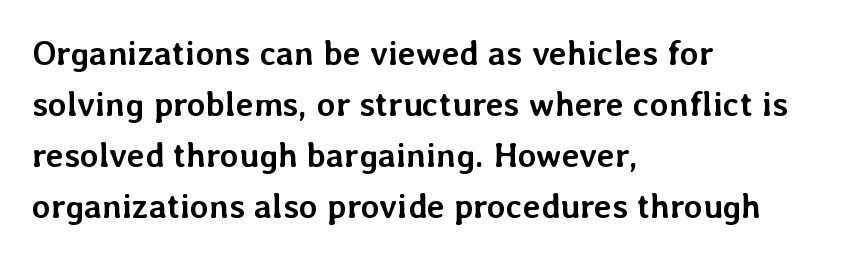
The image shows 34 px semibold type, upright; set left-aligned, normal line spacing (1.5x), normal letter spacing, not underlined; low stroke contrast and a medium x-height.
